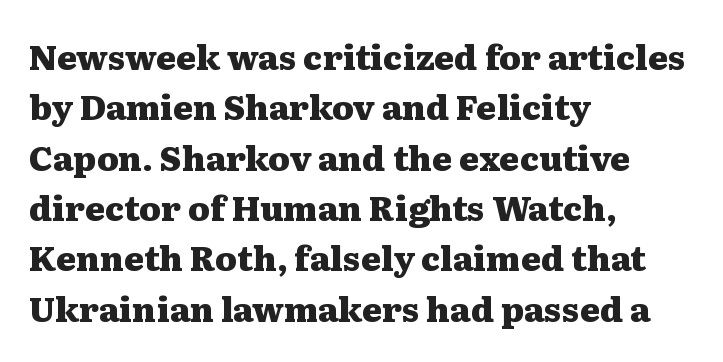
The image shows 34 px heavy, wide serif type, upright; set left-aligned, normal line spacing (1.48x), normal letter spacing, not underlined; medium stroke contrast and a medium x-height.
